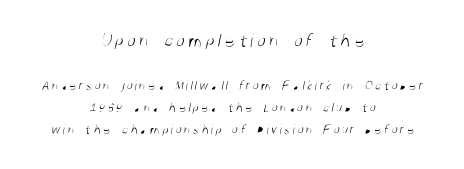
{"bold": "no", "underline": "no", "align": "center", "line_spacing": "normal", "line_spacing_ratio": 1.57, "larger_block": "first", "size_ratio": 1.43, "glyph_px": 20}
